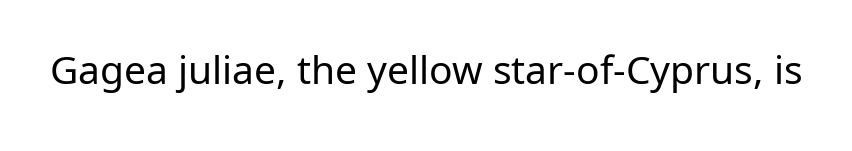
The image shows 39 px regular-weight sans-serif type, upright; set normal letter spacing, not underlined; low stroke contrast and a medium x-height.
